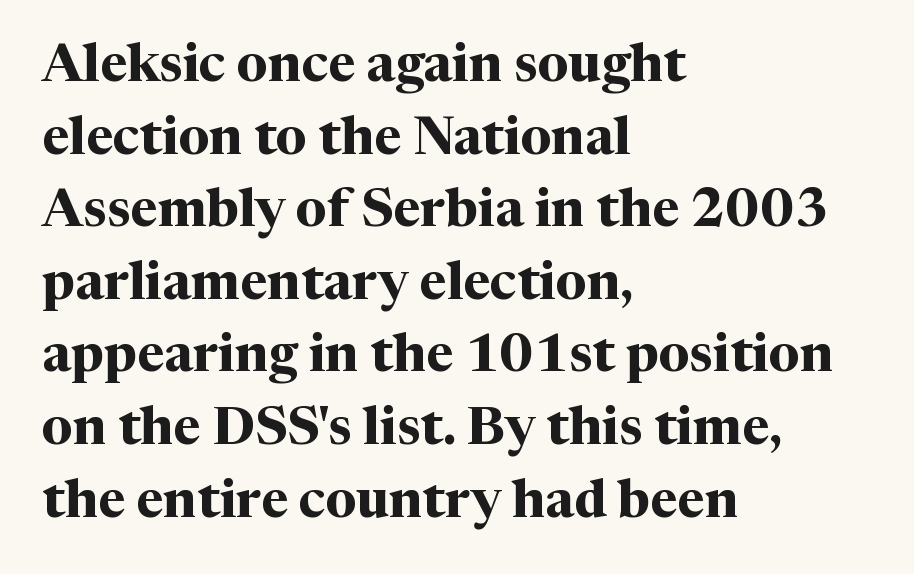
Do the characters align in a grid? No, the font is proportional. Line starts are locked; line ends wander. The font is running at its bold setting. No italicization has been applied; the sample stays upright.
